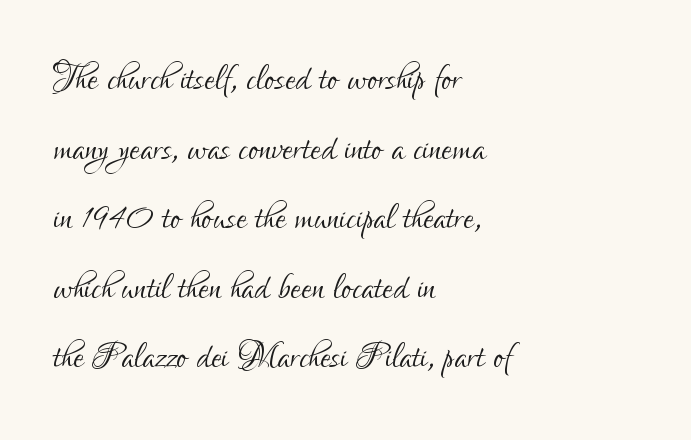
The letterforms sit at book weight or below. Notice how descenders clear the ascenders below comfortably — that's standard leading. The passage shown is not underscored anywhere. Is this a fixed-width face? No — the glyphs have proportional, varying widths. Line beginnings align vertically; line endings do not.
